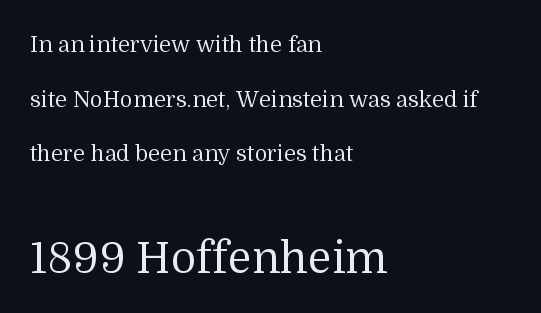
The image shows 44 px regular-weight serif type, upright; set left-aligned, loose line spacing (2.48x), normal letter spacing, not underlined; the second (bottom) block is 2.0x larger; medium stroke contrast and a medium x-height.
